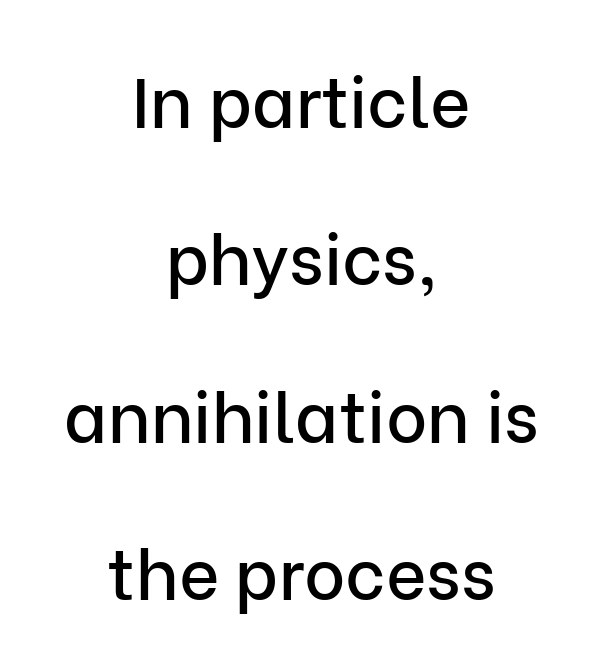
Nothing unusual about the tracking: characters are spaced as the font intends. Has an underline been added? It has not. The typeface chosen for these lines omits serifs. Leading is clearly above the norm, producing a sparse column.
